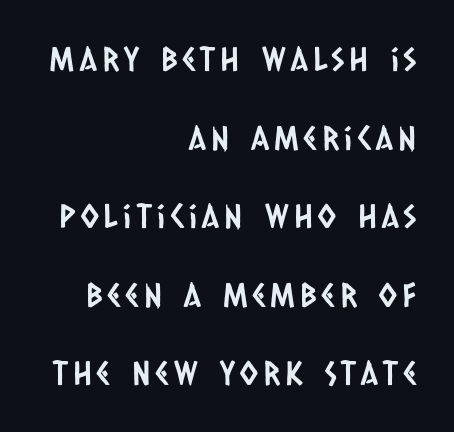
{"serif": "no", "width": "condensed", "stroke_contrast": "low", "x_height": "large", "monospaced": "no", "underline": "no", "align": "right", "line_spacing": "loose", "line_spacing_ratio": 2.38, "glyph_px": 33}
